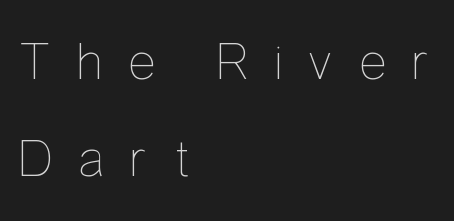
Q: Is the text bold? A: No.
Q: Is the text italic (slanted)? A: No, it is upright.
Q: Is the text underlined? A: No.
Q: How is the paragraph aligned? A: Left-aligned.
Q: Is the spacing between letters normal or unusually wide? A: Unusually wide.
Q: Width (condensed, normal, or wide)? A: Condensed.
Q: Stroke contrast? A: Low.
Q: x-height? A: Medium.
Q: Monospaced? A: No.
